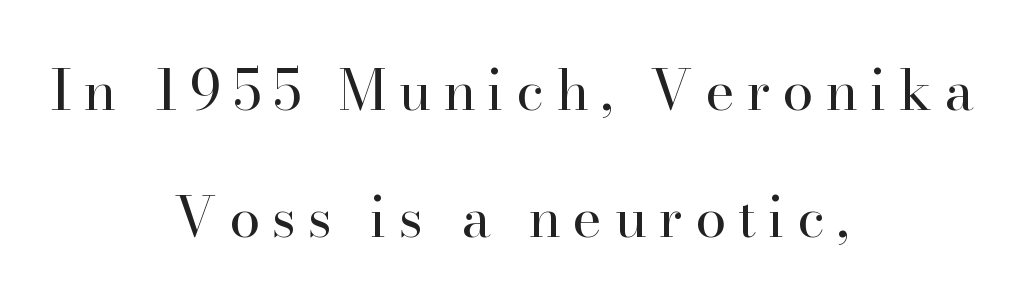
The image shows 56 px regular-weight serif type, upright; set centered, loose line spacing (2.26x), unusually wide letter spacing (+0.21 em), not underlined; high stroke contrast and a small x-height.
